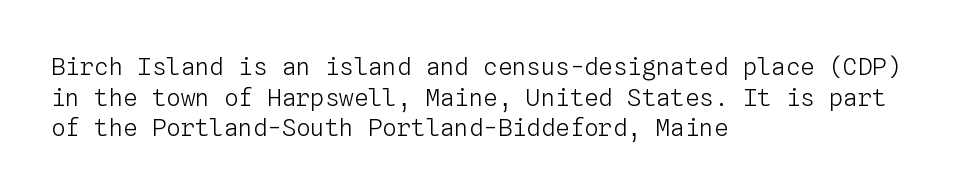
{"italic": "no", "bold": "no", "underline": "no", "align": "left", "line_spacing": "normal", "line_spacing_ratio": 1.28, "letter_spacing": "normal", "letter_spacing_em": 0.0, "glyph_px": 24}
